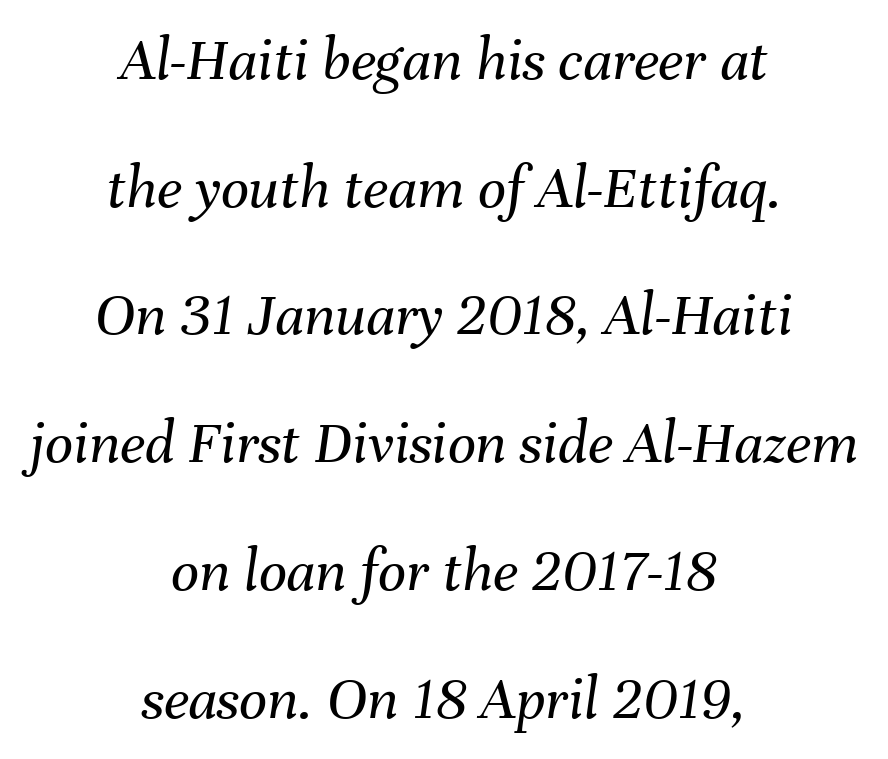
The image shows 62 px regular-weight type, italic (leaning right); set centered, loose line spacing (2.06x), normal letter spacing, not underlined; medium stroke contrast and a medium x-height.
